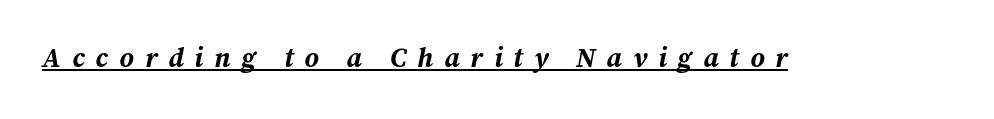
{"italic": "yes", "lean": "right", "slant_degrees": 12, "bold": "yes", "underline": "yes", "letter_spacing": "wide", "letter_spacing_em": 0.41, "glyph_px": 27}
